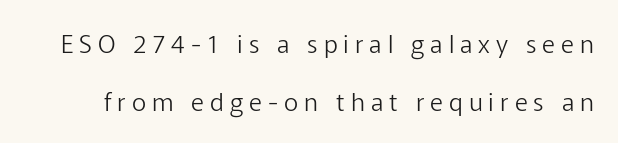
The space directly below the letters is spotless. Does extra space separate the letters? Yes, quite a lot of it. A typesetter would call this leading open, well beyond the default. Stroke mass is kept to a normal reading level or below. The axis of the letterforms is exactly vertical.
